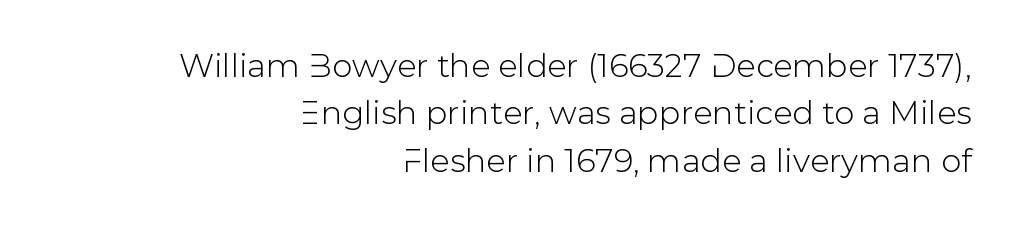
Has an underline been added? It has not. The letters stand straight up with perfectly vertical stems. Is this a sans? Yes — the strokes have no serifs. Leading matches the norm, producing a regular column. Where is the straight margin? On the right. Is this a fixed-width face? No — the glyphs have proportional, varying widths.
